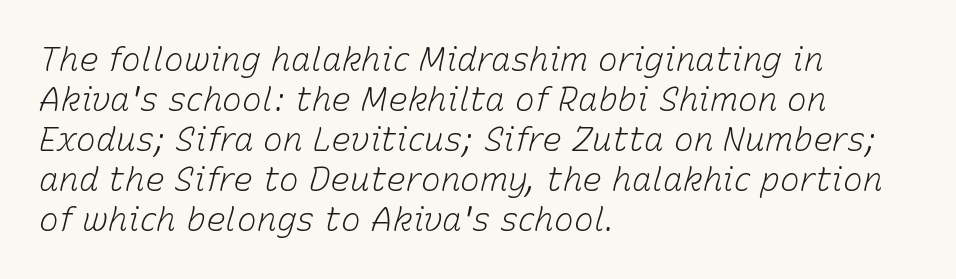
The typesetting does not lean heavy: it is not bold. A typesetter would call this proportional, since set widths differ per character. Just letters on the line, the space beneath them empty. This is oblique type, the kind used for emphasis or titles. The setting favours the left margin, as ordinary paragraphs usually do.
